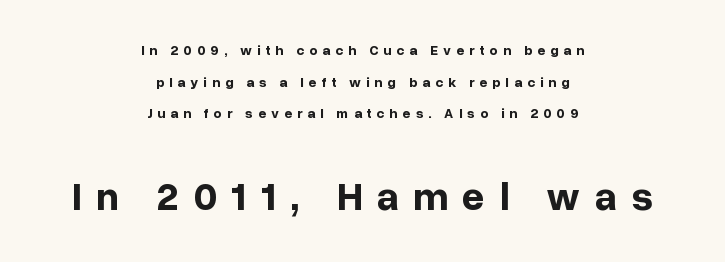
{"serif": "no", "italic": "no", "bold": "yes", "weight": "bold", "width": "normal", "stroke_contrast": "low", "x_height": "medium", "monospaced": "no", "underline": "no", "align": "center", "line_spacing": "loose", "line_spacing_ratio": 2.26, "letter_spacing": "wide", "letter_spacing_em": 0.36, "larger_block": "second", "size_ratio": 2.86, "glyph_px": 40}
